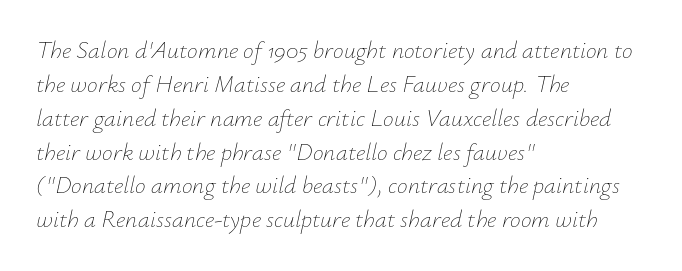
The image shows 24 px text type, italic (leaning right); set left-aligned, normal line spacing (1.41x), normal letter spacing, not underlined.
